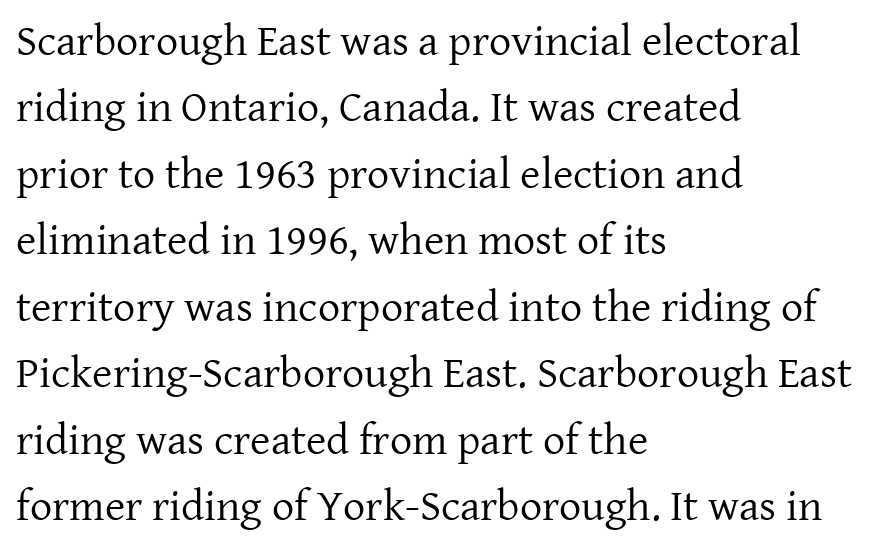
The image shows 44 px regular-weight serif type, upright; set left-aligned, normal line spacing (1.51x), normal letter spacing, not underlined; low stroke contrast and a medium x-height.
